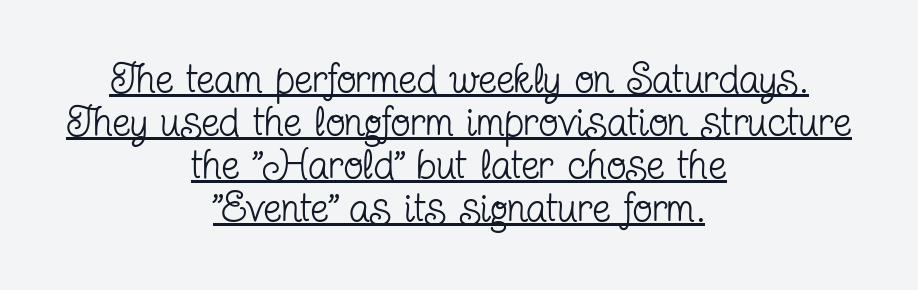
The image shows 41 px regular-weight, condensed serif type, upright; set centered, tight line spacing (1.05x), normal letter spacing, underlined; low stroke contrast and a medium x-height.
